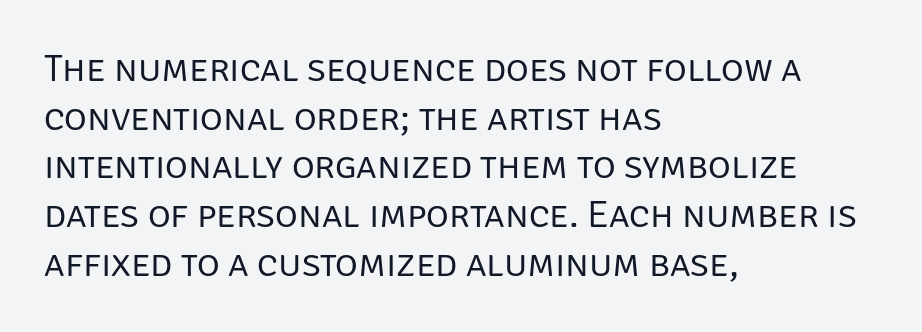
Posture: straight, roman, zero tilt. Inter-character spacing is left at the font's built-in metrics. This is not heavy type; no bold has been used. The paragraph has a hard left edge and a soft right edge. Leading matches the norm, producing a regular column.
